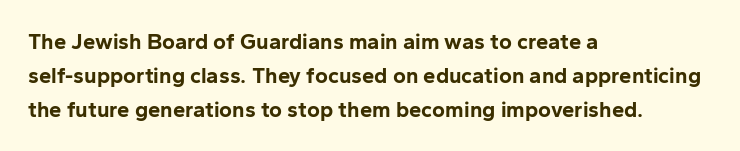
The image shows 22 px bold type, upright; set left-aligned, normal line spacing (1.54x), normal letter spacing, not underlined.
